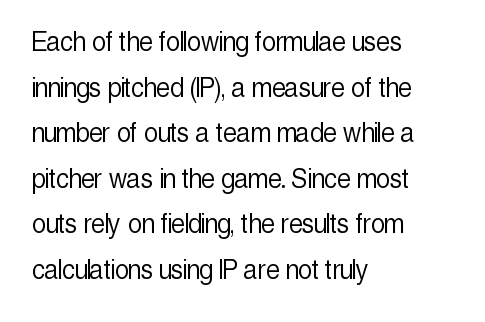
The image shows 31 px light, condensed sans-serif type, upright; set left-aligned, normal line spacing (1.47x), normal letter spacing, not underlined; a medium x-height.
